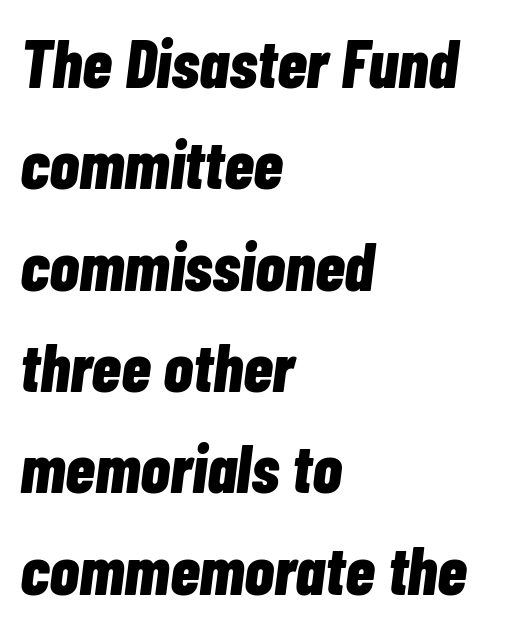
{"italic": "yes", "lean": "right", "slant_degrees": 7, "bold": "yes", "weight": "bold", "width": "condensed", "stroke_contrast": "low", "x_height": "medium", "monospaced": "no", "underline": "no", "align": "left", "line_spacing": "normal", "line_spacing_ratio": 1.49, "letter_spacing": "normal", "letter_spacing_em": 0.0, "glyph_px": 68}
